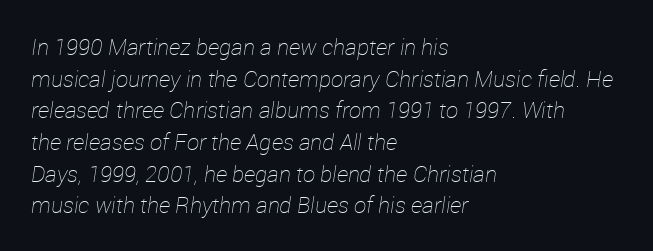
{"italic": "yes", "lean": "right", "slant_degrees": 12, "bold": "no", "underline": "no", "align": "left", "line_spacing": "normal", "line_spacing_ratio": 1.44, "letter_spacing": "normal", "letter_spacing_em": 0.0, "glyph_px": 22}
